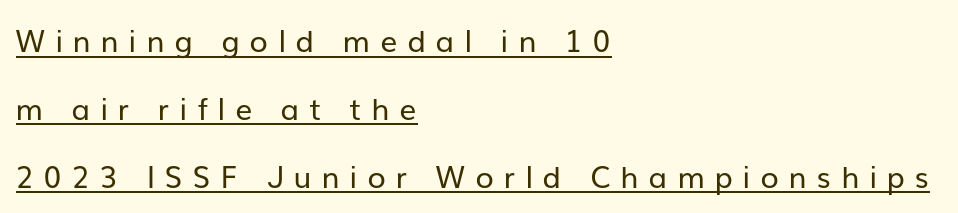
{"serif": "no", "italic": "no", "bold": "no", "weight": "regular", "width": "normal", "stroke_contrast": "low", "x_height": "medium", "monospaced": "no", "underline": "yes", "align": "left", "line_spacing": "loose", "line_spacing_ratio": 2.26, "letter_spacing": "wide", "letter_spacing_em": 0.33, "glyph_px": 30}
